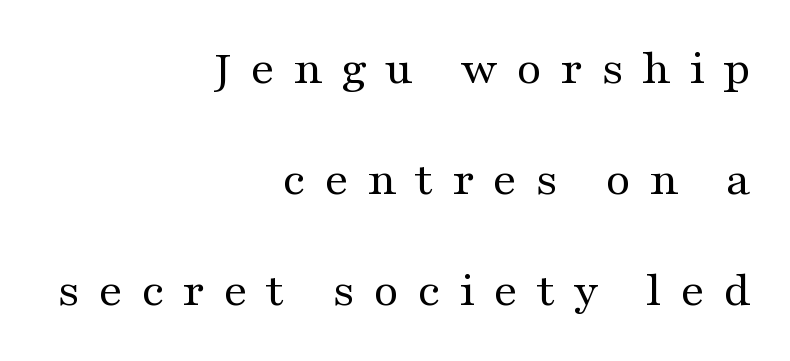
{"serif": "yes", "italic": "no", "bold": "no", "weight": "regular", "width": "wide", "stroke_contrast": "medium", "x_height": "medium", "monospaced": "no", "underline": "no", "align": "right", "line_spacing": "loose", "line_spacing_ratio": 2.27, "letter_spacing": "wide", "letter_spacing_em": 0.37, "glyph_px": 49}
